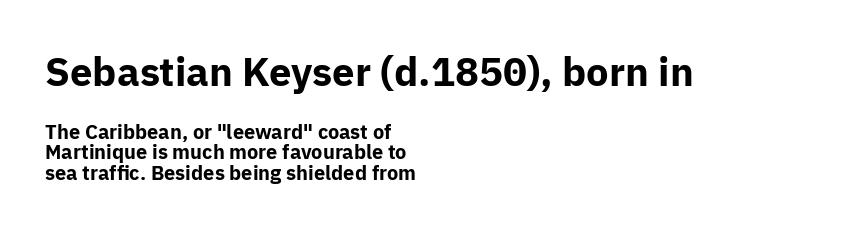
The image shows 40 px bold sans-serif type, upright; set left-aligned, tight line spacing (1.02x), normal letter spacing, not underlined; the first (top) block is 2.0x larger; low stroke contrast and a medium x-height.
